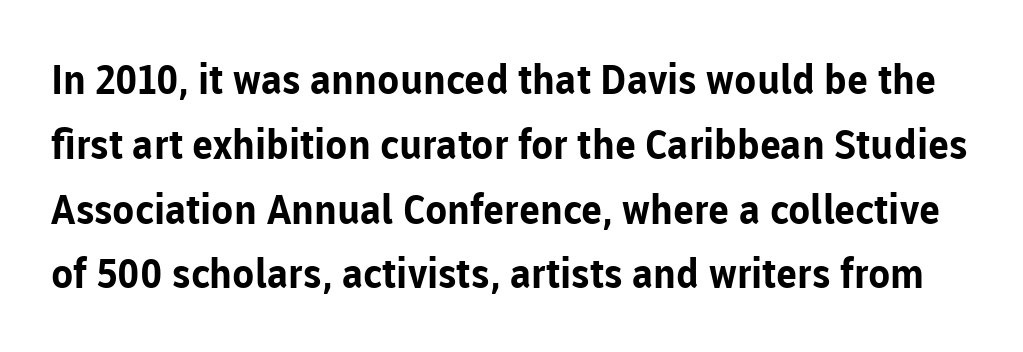
The image shows 41 px bold sans-serif type, upright; set normal line spacing (1.58x), normal letter spacing, not underlined; low stroke contrast and a medium x-height.
